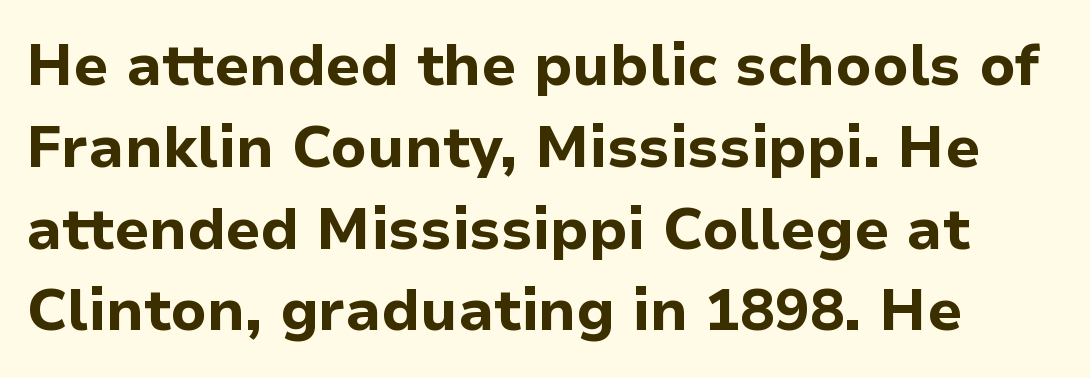
The image shows 58 px bold sans-serif type, upright; set normal line spacing (1.41x), normal letter spacing, not underlined; low stroke contrast and a medium x-height.
